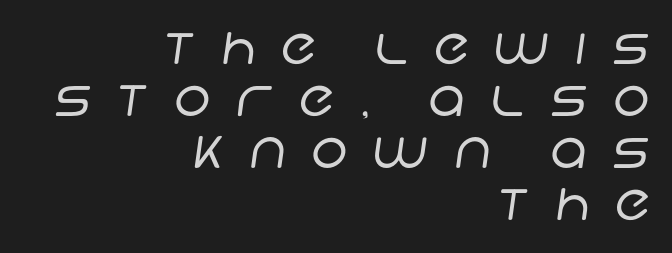
Q: Is the text bold? A: No.
Q: Is the typeface a serif or a sans-serif typeface? A: Sans-serif.
Q: Is the text underlined? A: No.
Q: How is the paragraph aligned? A: Right-aligned.
Q: Is the spacing between letters normal or unusually wide? A: Unusually wide.
Q: Is the spacing between lines tight, normal or loose? A: Tight.
Q: Width (condensed, normal, or wide)? A: Normal.
Q: Stroke contrast? A: Low.
Q: x-height? A: Large.
Q: Monospaced? A: No.
